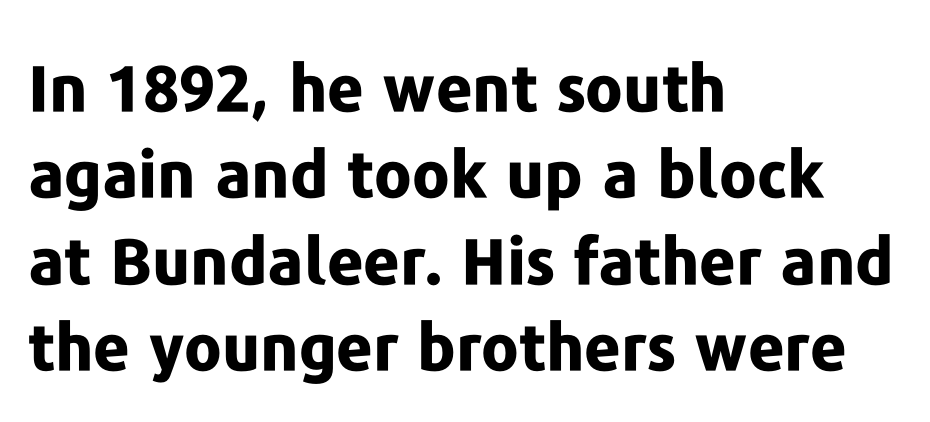
These lines were composed using upright roman letters. Caption: bold face, heavy strokes. Spacing between characters is what you'd get straight out of the box. Leading: standard. A clean baseline with only descenders dipping below it. No feet cap the strokes, marking this as sans-serif type.
